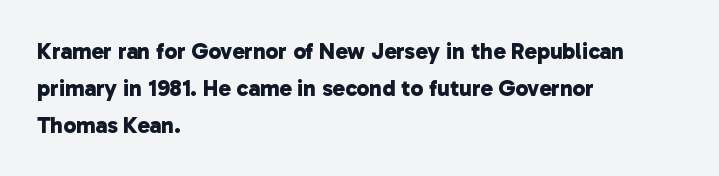
{"bold": "yes", "underline": "no", "align": "left", "line_spacing": "normal", "line_spacing_ratio": 1.6, "letter_spacing": "normal", "letter_spacing_em": 0.0, "glyph_px": 23}
